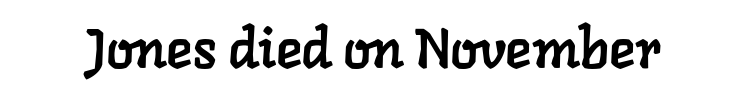
The characters display serif detailing at their extremities. The foot of each line stays bare and open. Here the glyphs are tracked normally, forming tight word shapes. Note the varied advance widths — an 'i' is clearly narrower than an 'm'.
